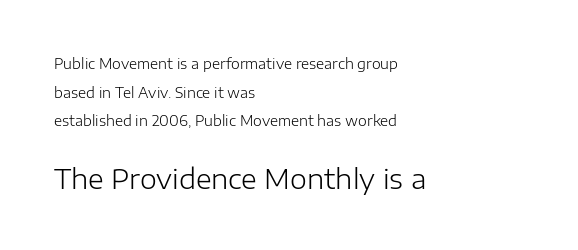
Q: Is the text bold? A: No.
Q: Is the text italic (slanted)? A: No, it is upright.
Q: Is the text underlined? A: No.
Q: How is the paragraph aligned? A: Left-aligned.
Q: Is the spacing between letters normal or unusually wide? A: Normal.
Q: Is the spacing between lines tight, normal or loose? A: Loose.
Q: Which block of text is set in a larger size, the first (top) or the second (bottom)? A: The second (bottom) one.
